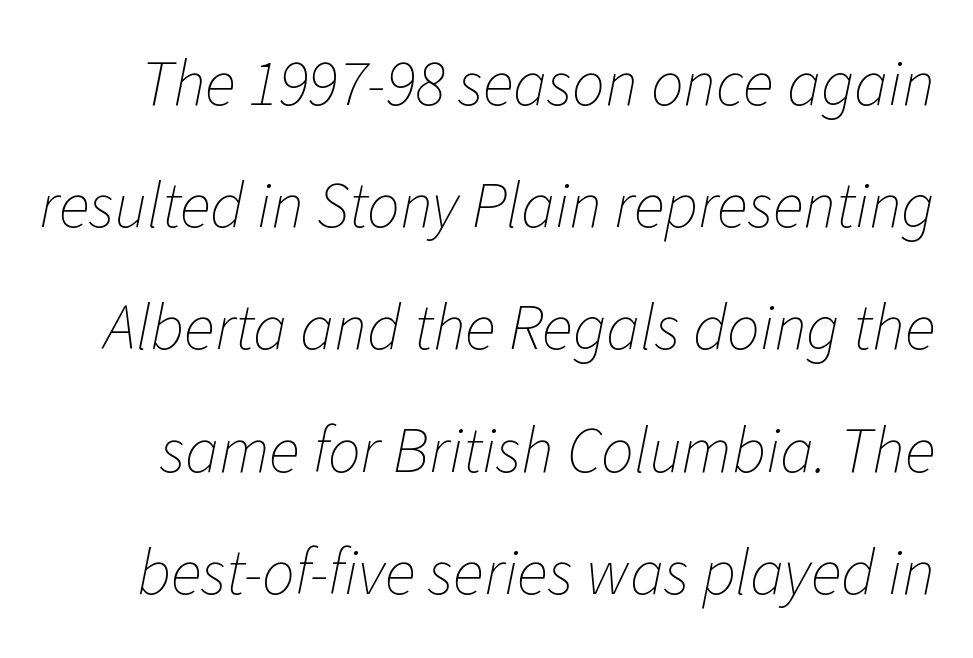
The image shows 65 px thin type, italic (leaning right); set line spacing 1.88x, normal letter spacing, not underlined; low stroke contrast and a medium x-height.
